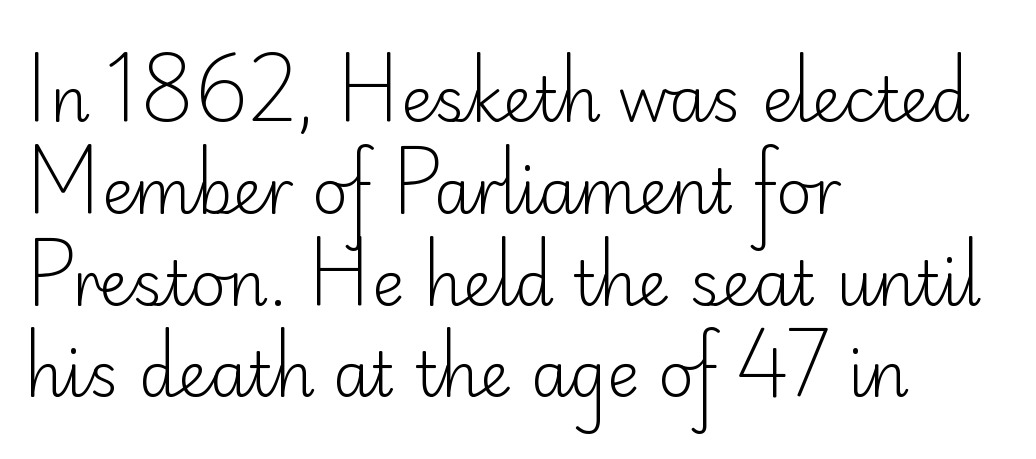
Q: Is the text bold? A: No.
Q: Is the text italic (slanted)? A: No, it is upright.
Q: Is the typeface a serif or a sans-serif typeface? A: Sans-serif.
Q: Is the text underlined? A: No.
Q: How is the paragraph aligned? A: Left-aligned.
Q: Is the spacing between letters normal or unusually wide? A: Normal.
Q: Is the spacing between lines tight, normal or loose? A: Normal.
Q: Width (condensed, normal, or wide)? A: Normal.
Q: Stroke contrast? A: Low.
Q: x-height? A: Small.
Q: Monospaced? A: No.
